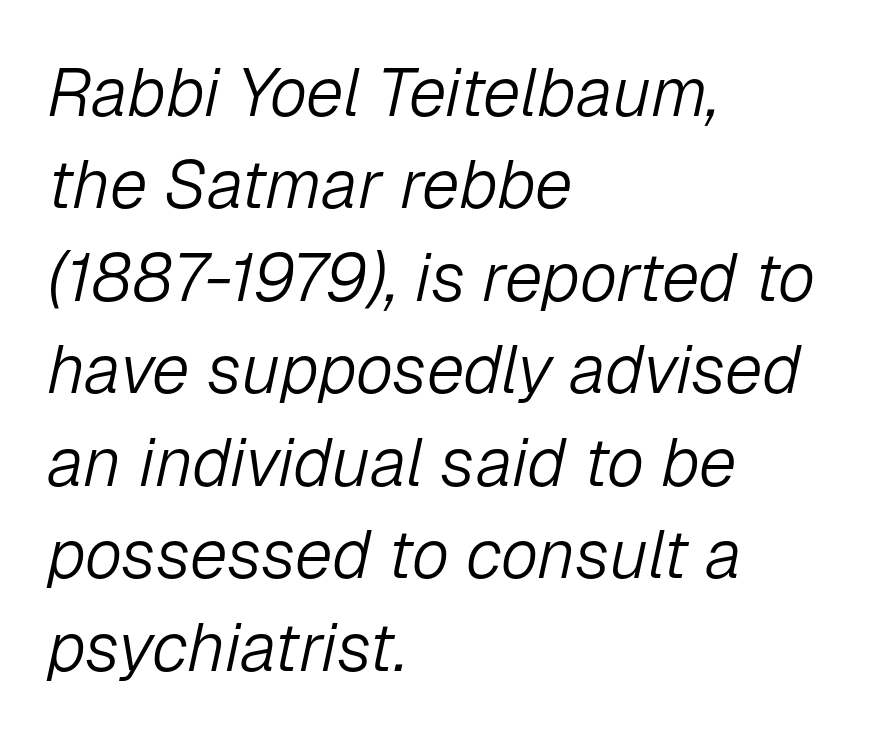
Q: Is the text bold? A: No.
Q: Is the text italic (slanted)? A: Yes, it leans right by about 12 degrees.
Q: Is the text underlined? A: No.
Q: How is the paragraph aligned? A: Left-aligned.
Q: Is the spacing between letters normal or unusually wide? A: Normal.
Q: Is the spacing between lines tight, normal or loose? A: Normal.
Q: Width (condensed, normal, or wide)? A: Normal.
Q: Stroke contrast? A: Low.
Q: x-height? A: Medium.
Q: Monospaced? A: No.
